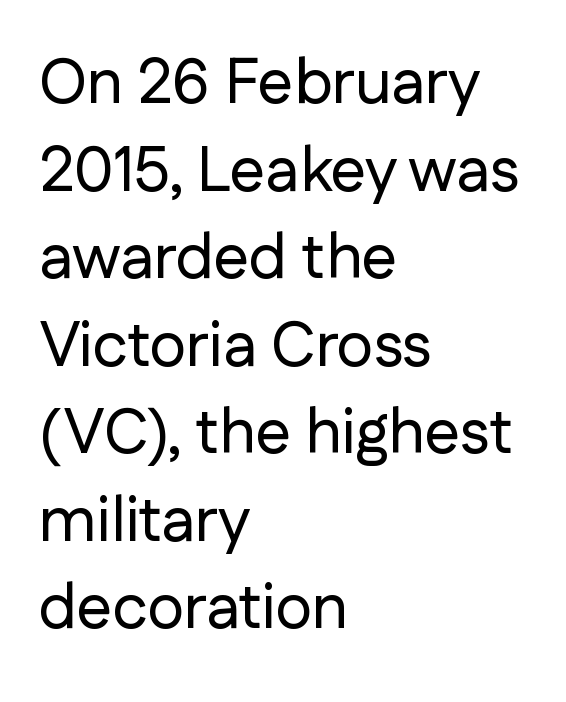
{"serif": "no", "italic": "no", "width": "normal", "stroke_contrast": "low", "x_height": "medium", "monospaced": "no", "underline": "no", "align": "left", "line_spacing": "normal", "line_spacing_ratio": 1.39, "letter_spacing": "normal", "letter_spacing_em": 0.0, "glyph_px": 63}
